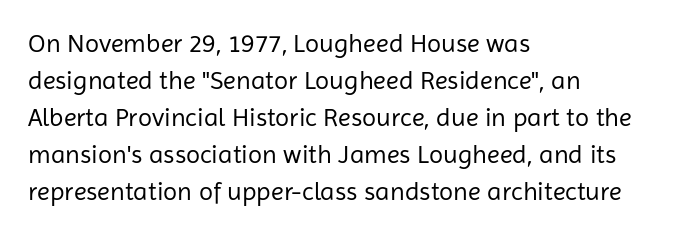
{"italic": "no", "bold": "no", "underline": "no", "align": "left", "line_spacing": "normal", "line_spacing_ratio": 1.42, "letter_spacing": "normal", "letter_spacing_em": 0.0, "glyph_px": 26}
